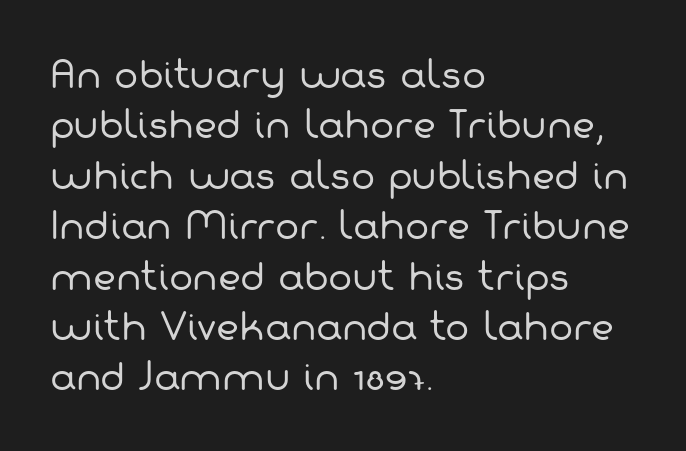
Q: Is the text bold? A: No.
Q: Is the typeface a serif or a sans-serif typeface? A: Sans-serif.
Q: Is the text underlined? A: No.
Q: How is the paragraph aligned? A: Left-aligned.
Q: Is the spacing between letters normal or unusually wide? A: Normal.
Q: Is the spacing between lines tight, normal or loose? A: Normal.
Q: Width (condensed, normal, or wide)? A: Normal.
Q: Stroke contrast? A: Low.
Q: x-height? A: Medium.
Q: Monospaced? A: No.
